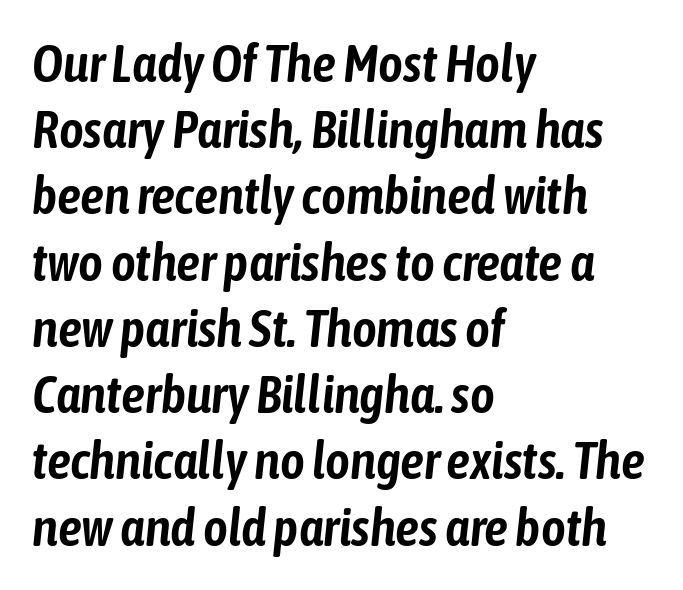
Q: Is the text italic (slanted)? A: Yes, it leans right by about 6 degrees.
Q: Is the text underlined? A: No.
Q: How is the paragraph aligned? A: Left-aligned.
Q: Is the spacing between letters normal or unusually wide? A: Normal.
Q: Is the spacing between lines tight, normal or loose? A: Normal.
Q: Width (condensed, normal, or wide)? A: Condensed.
Q: Stroke contrast? A: Low.
Q: x-height? A: Medium.
Q: Monospaced? A: No.
